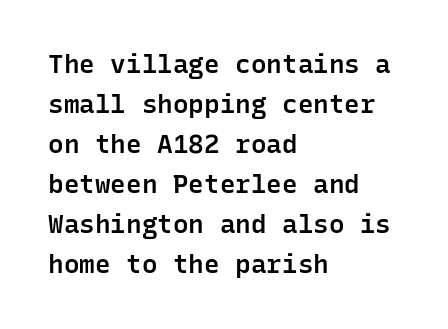
{"italic": "no", "bold": "semi", "underline": "no", "align": "left", "line_spacing": "normal", "line_spacing_ratio": 1.54, "letter_spacing": "normal", "letter_spacing_em": 0.0, "glyph_px": 26}
